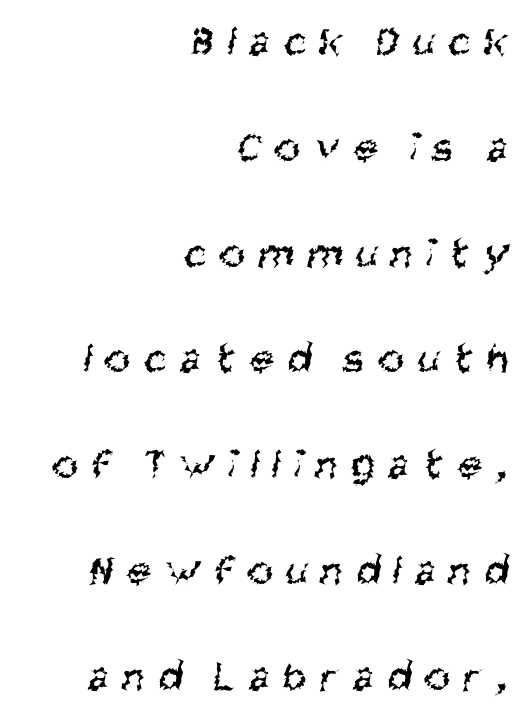
{"serif": "no", "bold": "no", "weight": "regular", "width": "condensed", "stroke_contrast": "medium", "x_height": "large", "monospaced": "no", "underline": "no", "align": "right", "line_spacing": "loose", "line_spacing_ratio": 2.46, "letter_spacing": "wide", "letter_spacing_em": 0.34, "glyph_px": 43}
